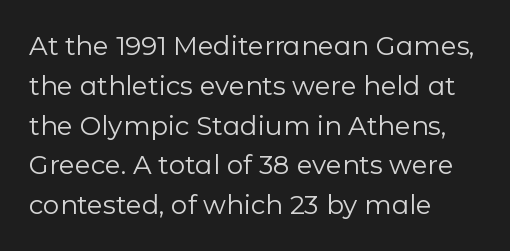
Nobody touched the tracking dial on this one. Line starts are locked; line ends wander. The block of text has a typical density, with ordinary space between rows. The glyphs are unaccompanied by any horizontal stroke below them. Notice how the stems are strictly vertical — no italics here. These glyphs show unthickened strokes, regular width or finer.
